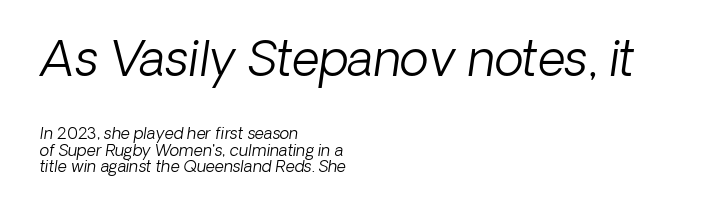
{"italic": "yes", "lean": "right", "slant_degrees": 8, "bold": "no", "weight": "light", "width": "normal", "stroke_contrast": "low", "x_height": "medium", "monospaced": "no", "underline": "no", "align": "left", "line_spacing": "tight", "line_spacing_ratio": 1.02, "letter_spacing": "normal", "letter_spacing_em": 0.0, "larger_block": "first", "size_ratio": 3.0, "glyph_px": 48}
